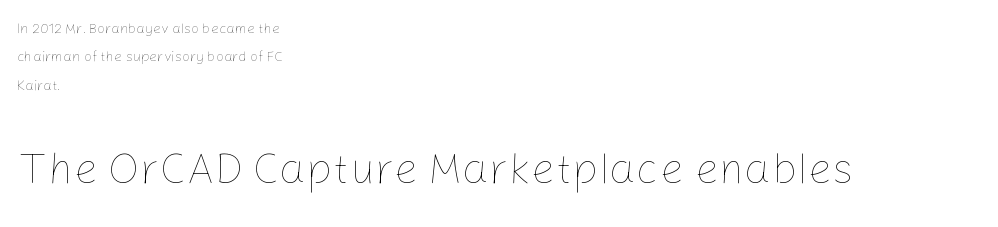
{"italic": "no", "bold": "no", "weight": "thin", "width": "normal", "stroke_contrast": "low", "x_height": "medium", "monospaced": "no", "underline": "no", "align": "left", "line_spacing": "loose", "line_spacing_ratio": 2.02, "letter_spacing": "normal", "letter_spacing_em": 0.0, "larger_block": "second", "size_ratio": 3.07, "glyph_px": 43}
